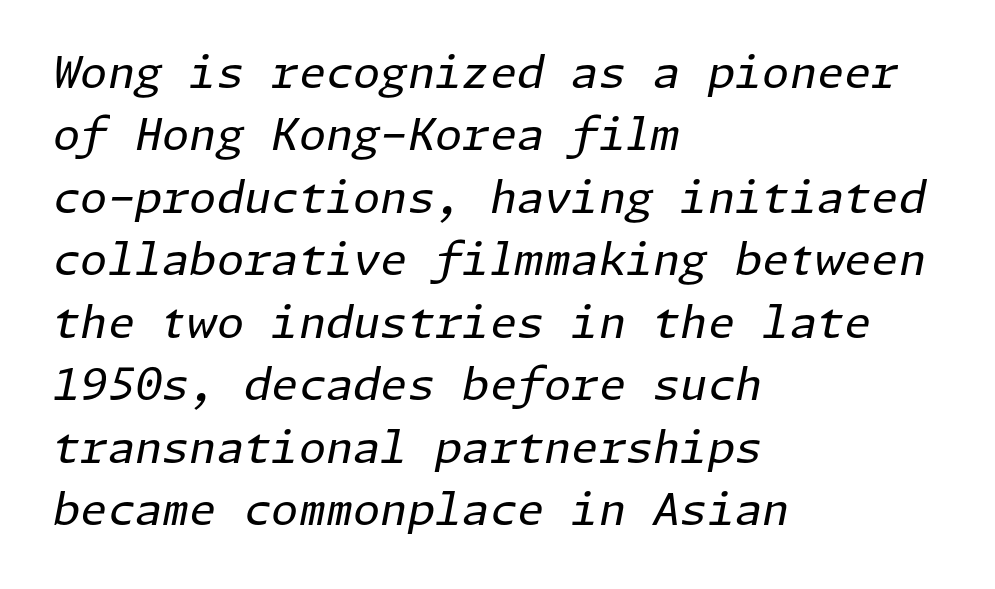
The image shows 44 px regular-weight type, italic (leaning right); set left-aligned, normal line spacing (1.42x), normal letter spacing, not underlined; low stroke contrast and a medium x-height.
